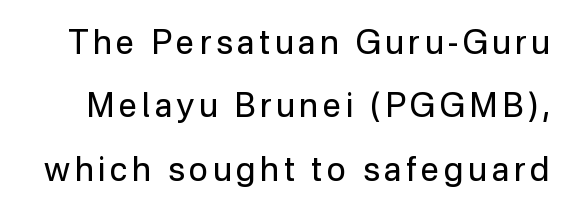
Q: Is the text bold? A: No.
Q: Is the text italic (slanted)? A: No, it is upright.
Q: Is the typeface a serif or a sans-serif typeface? A: Sans-serif.
Q: Is the text underlined? A: No.
Q: Is the spacing between lines tight, normal or loose? A: Loose.
Q: Width (condensed, normal, or wide)? A: Normal.
Q: Stroke contrast? A: Low.
Q: x-height? A: Medium.
Q: Monospaced? A: No.
